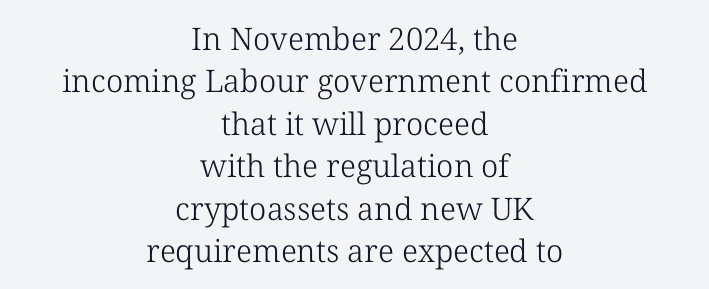
{"serif": "yes", "italic": "no", "bold": "no", "weight": "light", "width": "normal", "stroke_contrast": "low", "x_height": "medium", "monospaced": "no", "underline": "no", "align": "center", "line_spacing": "normal", "line_spacing_ratio": 1.37, "letter_spacing": "normal", "letter_spacing_em": 0.0, "glyph_px": 31}
